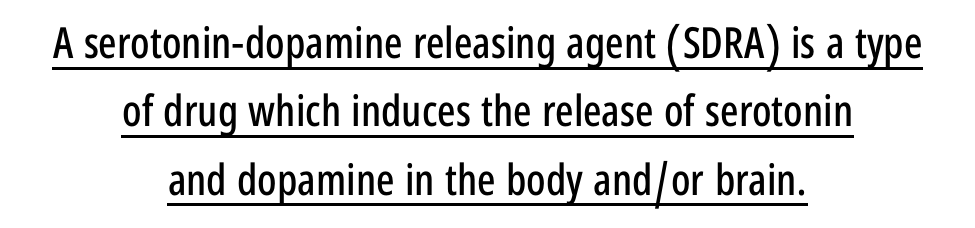
{"serif": "no", "italic": "no", "width": "condensed", "stroke_contrast": "low", "x_height": "large", "monospaced": "no", "underline": "yes", "align": "center", "line_spacing": "normal", "line_spacing_ratio": 1.59, "letter_spacing": "normal", "letter_spacing_em": 0.0, "glyph_px": 43}
